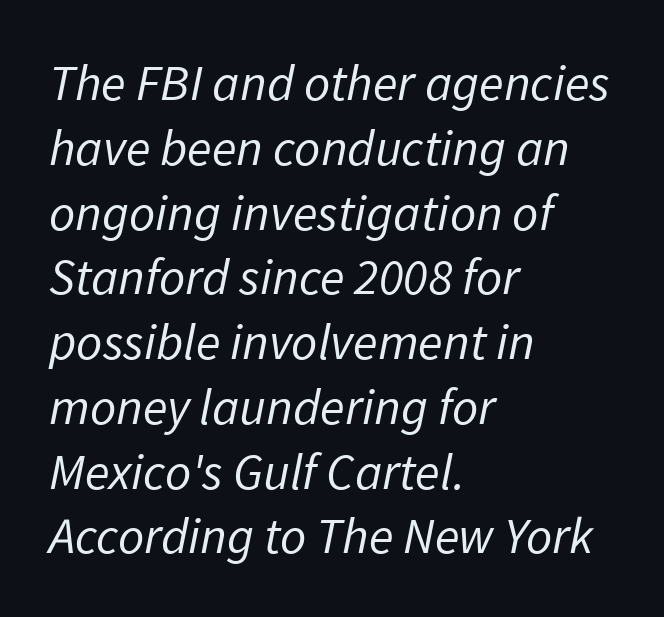
The image shows 51 px regular-weight sans-serif type; set left-aligned, normal line spacing (1.27x), normal letter spacing, not underlined; low stroke contrast and a medium x-height.
